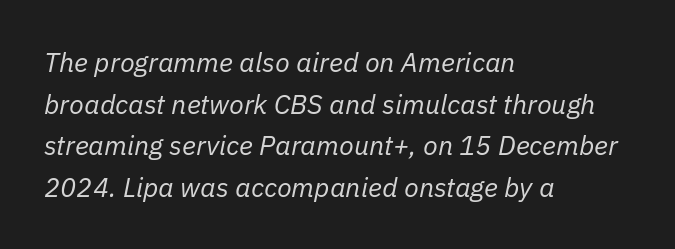
The image shows 27 px text type, italic (leaning right); set left-aligned, normal line spacing (1.54x), normal letter spacing, not underlined.
